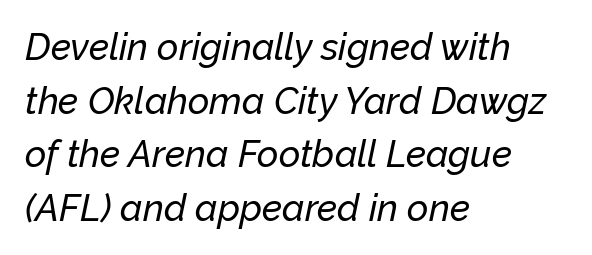
In terms of posture, this sample is oblique. The text block is weighted toward the left margin, trailing off unevenly rightward. The rendering uses natural spacing where letterforms have individual widths. Letter spacing: default. Quick note: underline off. Interline gaps are of average width in this sample.
